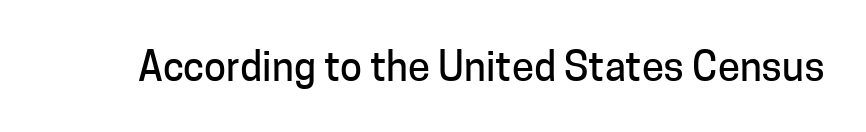
{"serif": "no", "italic": "no", "width": "normal", "stroke_contrast": "low", "x_height": "medium", "monospaced": "no", "underline": "no", "letter_spacing": "normal", "letter_spacing_em": 0.0, "glyph_px": 40}
